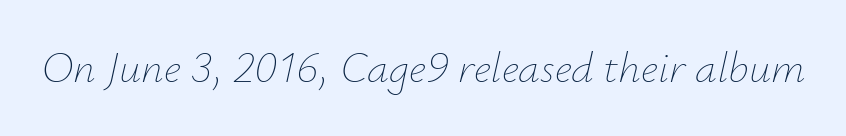
The area under the type is left untouched. The characters are drawn with everyday or finer stroke widths. Standard letterfit; no display-style spreading of the glyphs. Varying glyph widths throughout — classic text-font behaviour.
